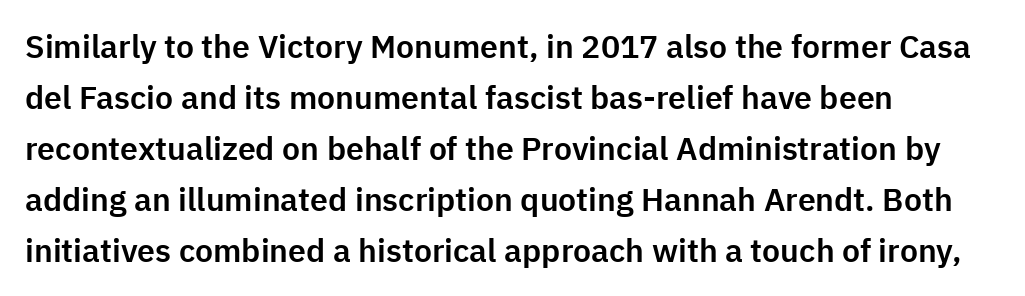
The image shows 32 px sans-serif type, upright; set left-aligned, normal line spacing (1.59x), normal letter spacing, not underlined; low stroke contrast and a medium x-height.
